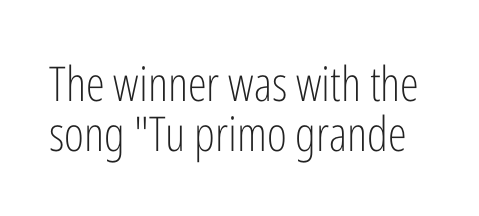
{"serif": "no", "italic": "no", "bold": "no", "weight": "light", "width": "condensed", "stroke_contrast": "low", "x_height": "medium", "monospaced": "no", "underline": "no", "line_spacing": "tight", "line_spacing_ratio": 1.05, "letter_spacing": "normal", "letter_spacing_em": 0.0, "glyph_px": 48}
